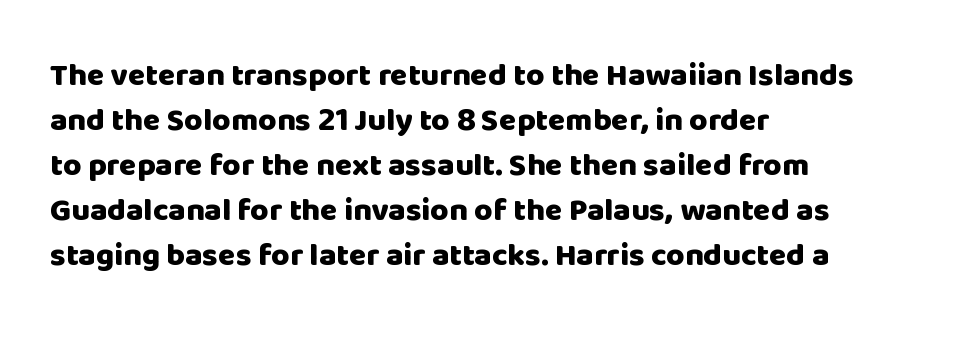
Casual observation: everything's shoved over to the left. Interline gaps are of average width in this sample. The typography opts for an upright posture over an oblique one. Caption: standard tracking, unaltered.
